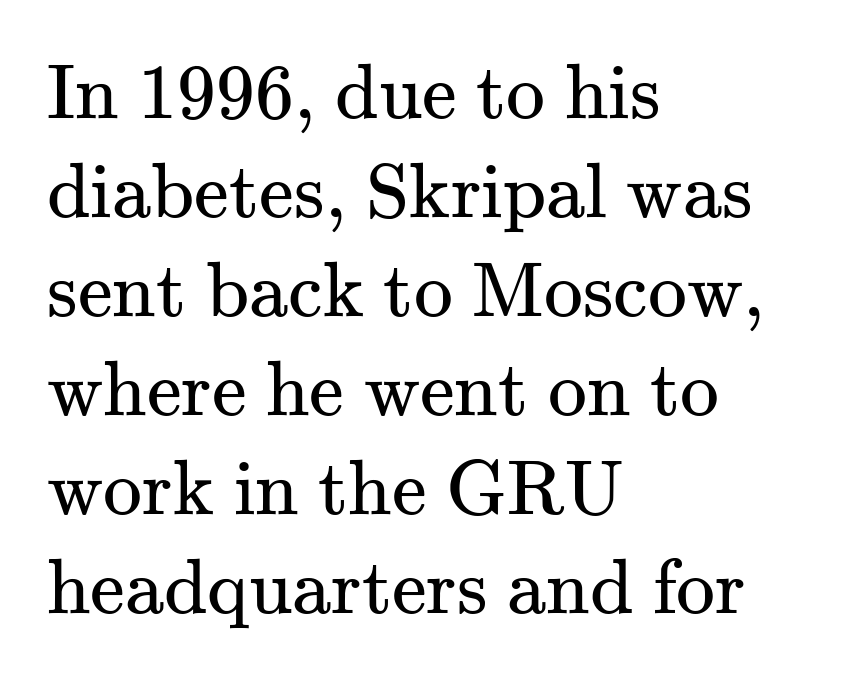
The image shows 78 px regular-weight serif type, upright; set left-aligned, normal line spacing (1.27x), normal letter spacing, not underlined; medium stroke contrast and a small x-height.
